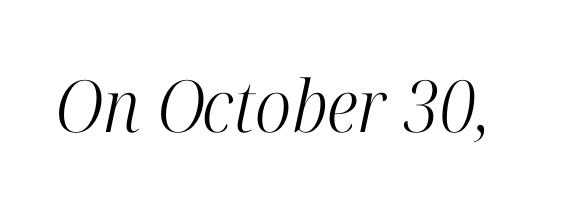
The image shows 72 px light, condensed serif type, italic (leaning right); set normal letter spacing, not underlined; high stroke contrast and a medium x-height.
